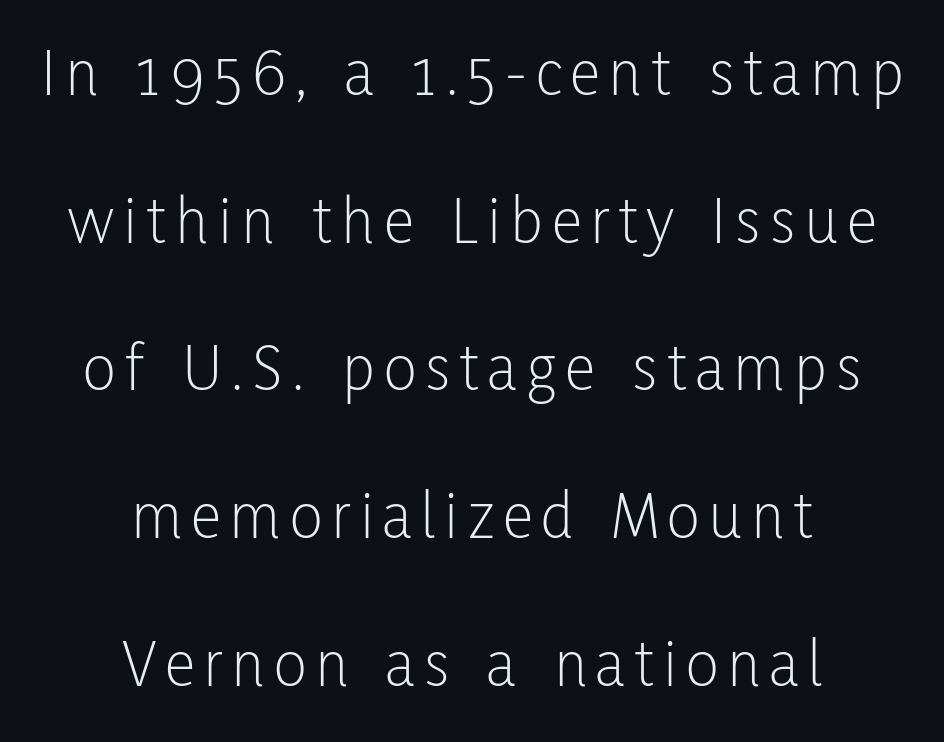
The image shows 69 px light, condensed sans-serif type, upright; set centered, loose line spacing (2.14x), not underlined; low stroke contrast and a medium x-height.
